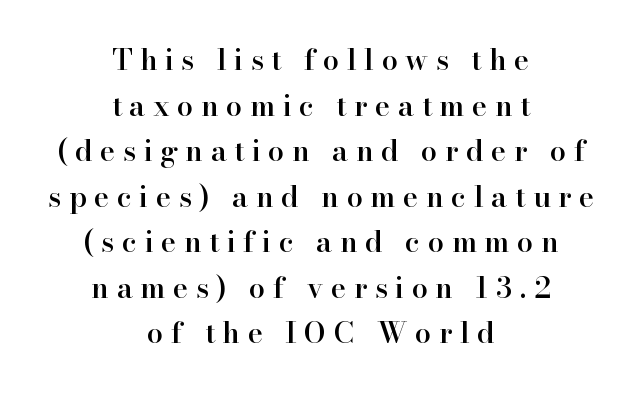
The image shows 29 px semibold serif type, upright; set centered, normal line spacing (1.57x), unusually wide letter spacing (+0.26 em), not underlined; high stroke contrast and a small x-height.
